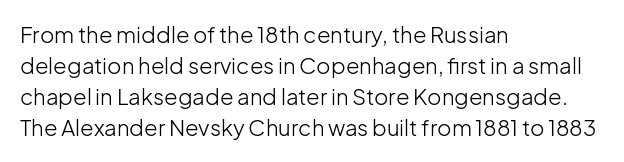
The words here are not underlined. Default kerning and tracking; the words read as compact shapes. The paragraph shown leans on its left margin. Posture: straight, roman, zero tilt. Vertical stems look standard width or narrower in stroke. Vertical spacing — default.
